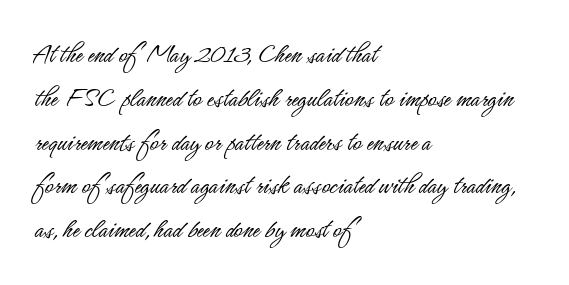
{"serif": "no", "bold": "no", "weight": "light", "width": "condensed", "stroke_contrast": "low", "x_height": "small", "monospaced": "no", "underline": "no", "align": "left", "line_spacing": "normal", "line_spacing_ratio": 1.51, "letter_spacing": "normal", "letter_spacing_em": 0.0, "glyph_px": 29}
